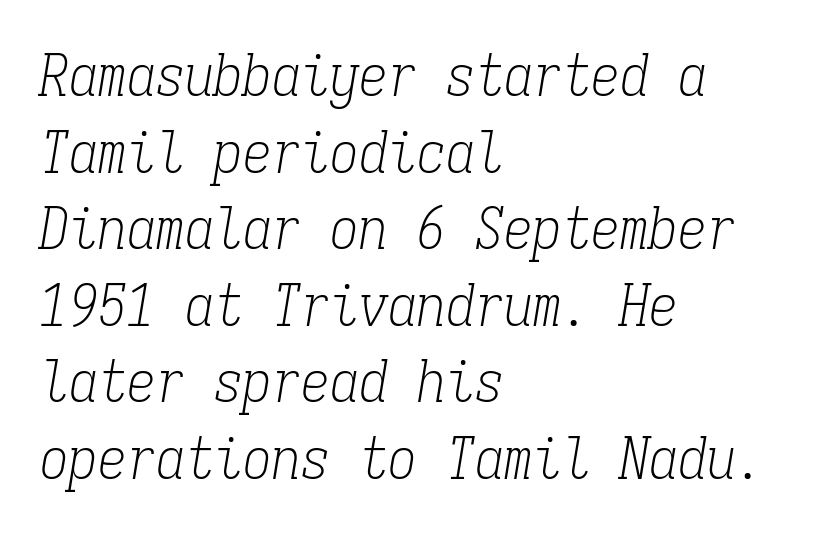
The image shows 58 px light, condensed serif type, italic (leaning right), monospaced; set left-aligned, normal line spacing (1.32x), normal letter spacing, not underlined; low stroke contrast and a medium x-height.
